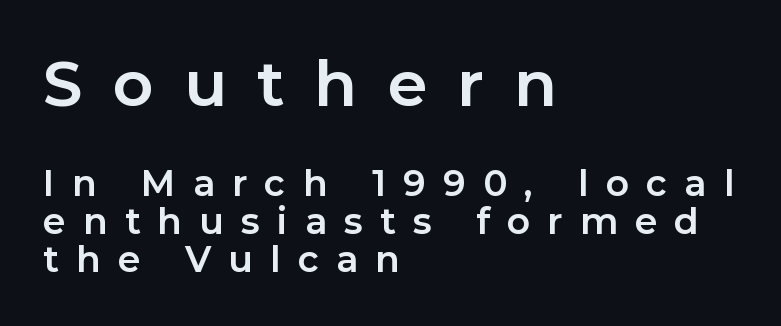
The image shows 63 px bold sans-serif type, upright; set left-aligned, tight line spacing (1.06x), unusually wide letter spacing (+0.48 em), not underlined; the first (top) block is 1.75x larger; low stroke contrast and a medium x-height.
